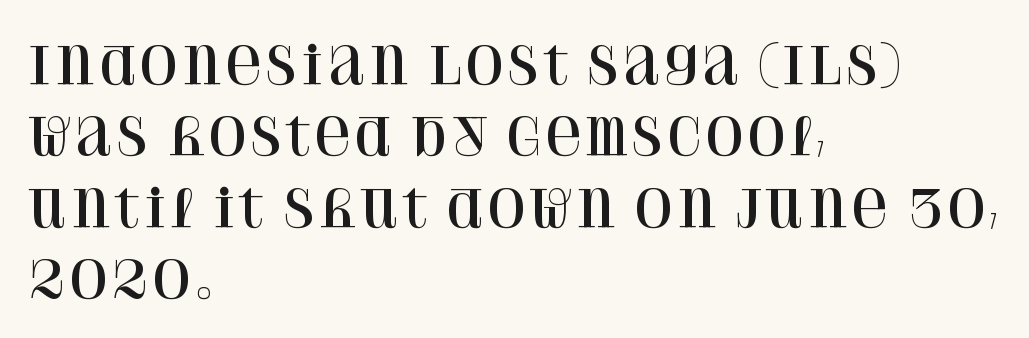
Q: Is the text italic (slanted)? A: No, it is upright.
Q: Is the typeface a serif or a sans-serif typeface? A: Serif.
Q: Is the text underlined? A: No.
Q: How is the paragraph aligned? A: Left-aligned.
Q: Is the spacing between letters normal or unusually wide? A: Normal.
Q: Is the spacing between lines tight, normal or loose? A: Normal.
Q: Width (condensed, normal, or wide)? A: Normal.
Q: Stroke contrast? A: High.
Q: x-height? A: Large.
Q: Monospaced? A: No.
